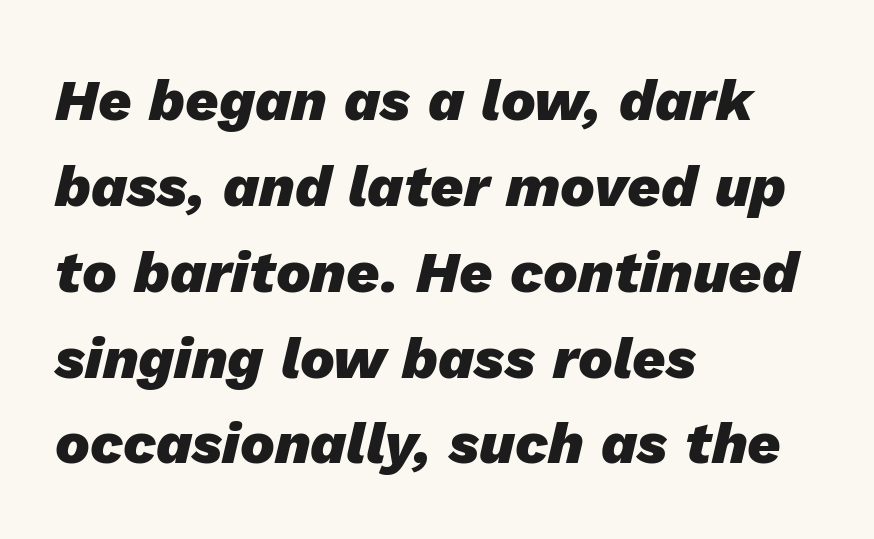
{"italic": "yes", "lean": "right", "slant_degrees": 13, "bold": "yes", "weight": "heavy", "width": "normal", "stroke_contrast": "low", "x_height": "medium", "monospaced": "no", "underline": "no", "align": "left", "line_spacing": "normal", "line_spacing_ratio": 1.48, "letter_spacing": "normal", "letter_spacing_em": 0.0, "glyph_px": 58}
